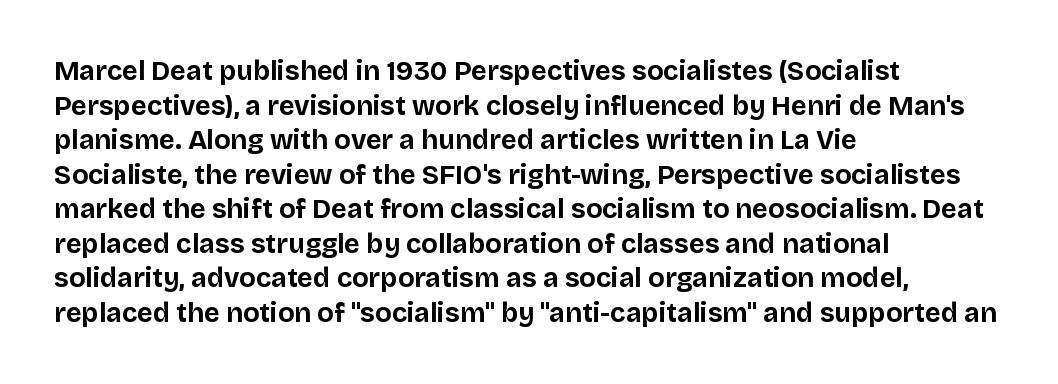
Compared with typical body copy, the letter spacing here is the same. The setting favours the left margin, as ordinary paragraphs usually do. Heft: maximum for text — a bold. Beneath every word, the page is bare. Successive baselines arrive at the customary interval. These lines were composed using upright roman letters.
